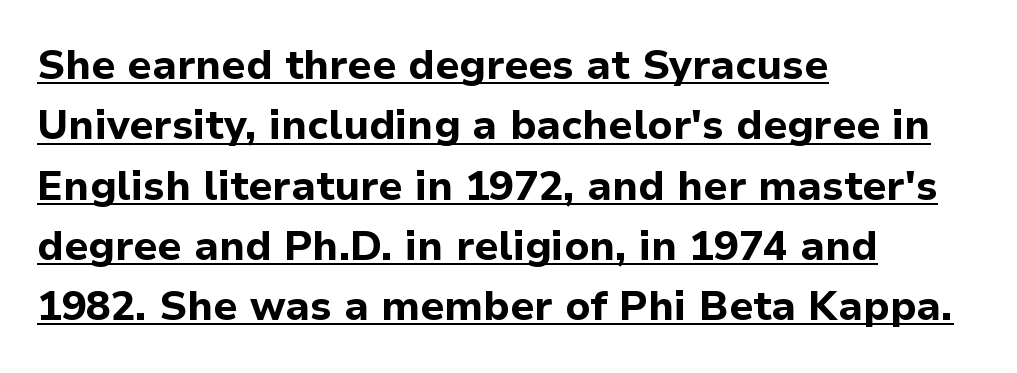
Q: Is the text bold? A: Yes.
Q: Is the text italic (slanted)? A: No, it is upright.
Q: Is the typeface a serif or a sans-serif typeface? A: Sans-serif.
Q: Is the text underlined? A: Yes.
Q: How is the paragraph aligned? A: Left-aligned.
Q: Is the spacing between letters normal or unusually wide? A: Normal.
Q: Is the spacing between lines tight, normal or loose? A: Normal.
Q: Width (condensed, normal, or wide)? A: Normal.
Q: Stroke contrast? A: Low.
Q: x-height? A: Medium.
Q: Monospaced? A: No.
